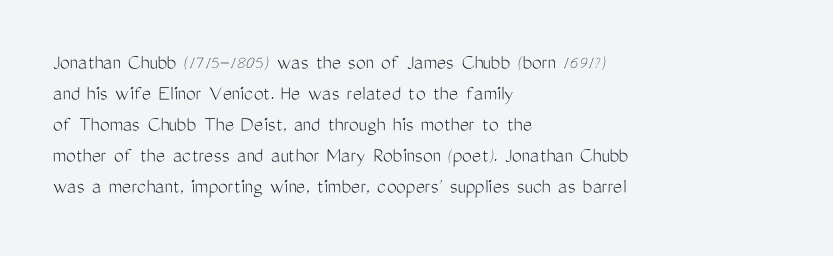
The image shows 22 px text type, upright; set left-aligned, normal line spacing (1.41x), normal letter spacing, not underlined.
